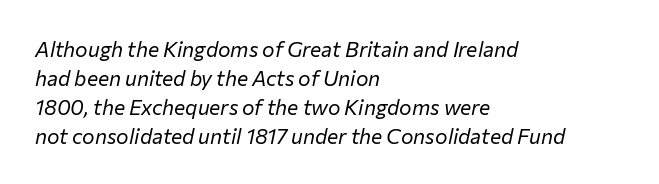
The space between consecutive lines is moderate. The space directly below the letters is spotless. The lettering tilts uniformly, giving the passage an italic look. Spacing between characters is what you'd get straight out of the box.
